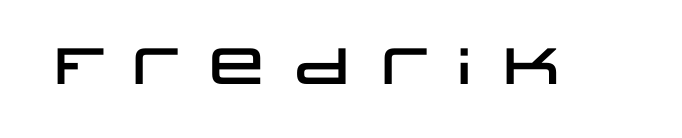
Q: Is the text italic (slanted)? A: No, it is upright.
Q: Is the typeface a serif or a sans-serif typeface? A: Sans-serif.
Q: Is the text underlined? A: No.
Q: Width (condensed, normal, or wide)? A: Wide.
Q: Stroke contrast? A: Low.
Q: x-height? A: Large.
Q: Monospaced? A: No.
